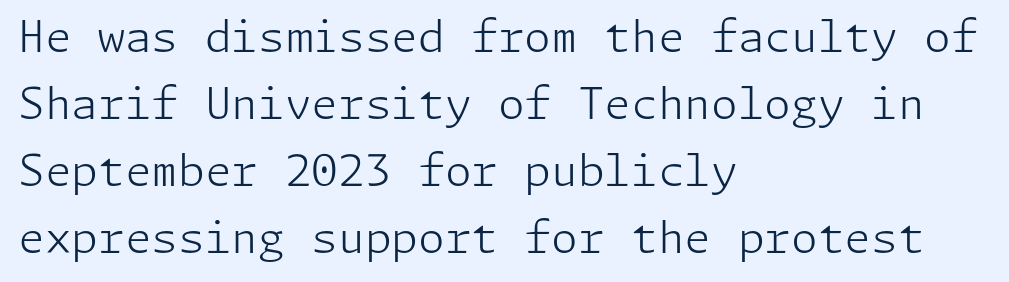
{"serif": "no", "italic": "no", "bold": "no", "weight": "light", "width": "normal", "stroke_contrast": "low", "x_height": "medium", "underline": "no", "align": "left", "line_spacing": "normal", "line_spacing_ratio": 1.56, "letter_spacing": "normal", "letter_spacing_em": 0.0, "glyph_px": 43}
